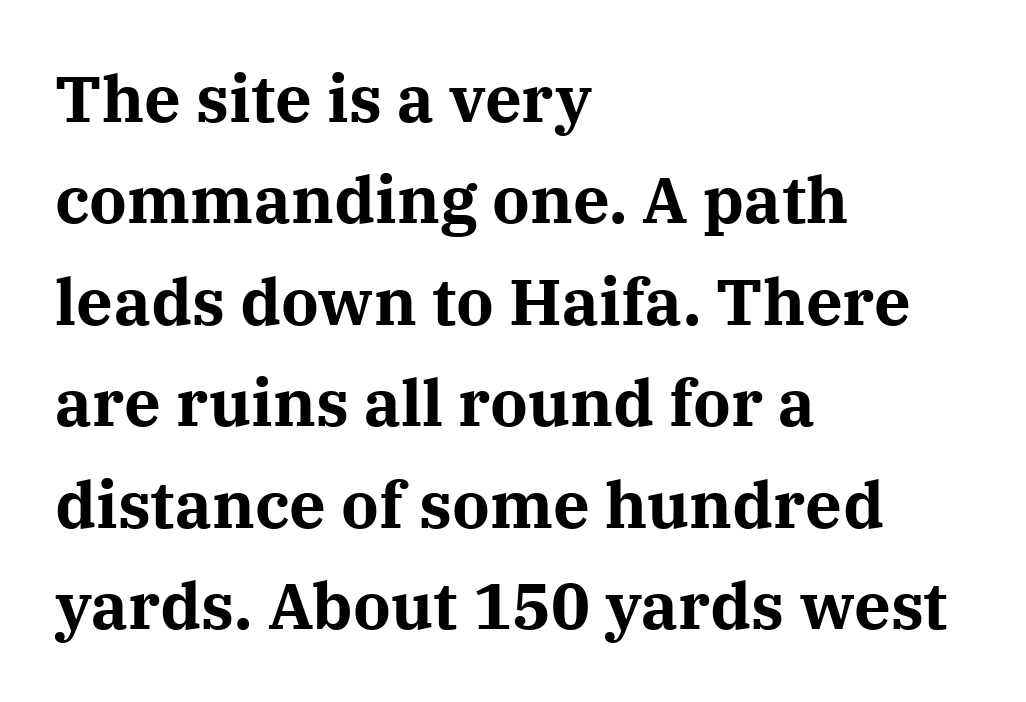
The image shows 65 px bold serif type, upright; set left-aligned, normal line spacing (1.56x), normal letter spacing, not underlined; medium stroke contrast and a medium x-height.
